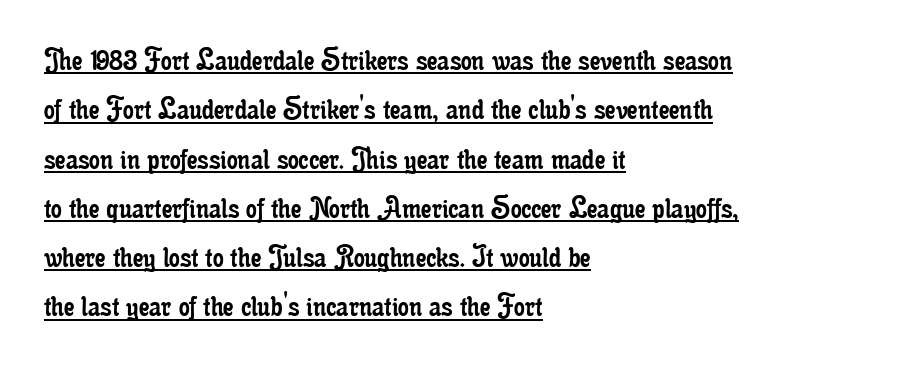
The image shows 34 px regular-weight, condensed serif type, upright; set left-aligned, normal line spacing (1.45x), normal letter spacing, underlined; low stroke contrast and a small x-height.
